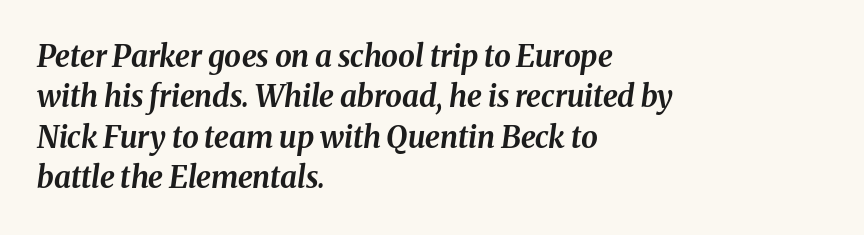
The lines sit at an ordinary, default distance from one another. Compared with typical body copy, the letter spacing here is the same. The whole block is typeset with a tilt. The font is running at its bold setting. Is this a fixed-width face? No — the glyphs have proportional, varying widths.
